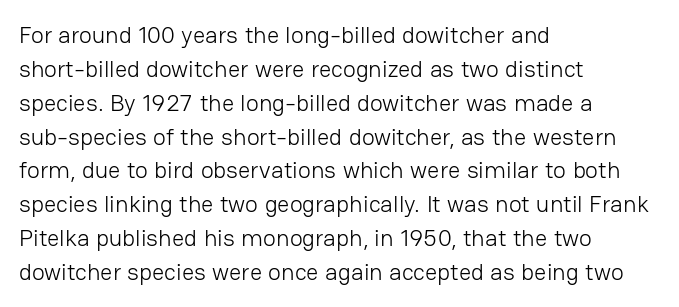
Decoration check: the copy has no underline. Teacher's note: observe the even left margin — that is flush-left alignment. Interline gaps are of average width in this sample. No chunkiness to these letters — they're not bold. These lines were composed using upright roman letters.
